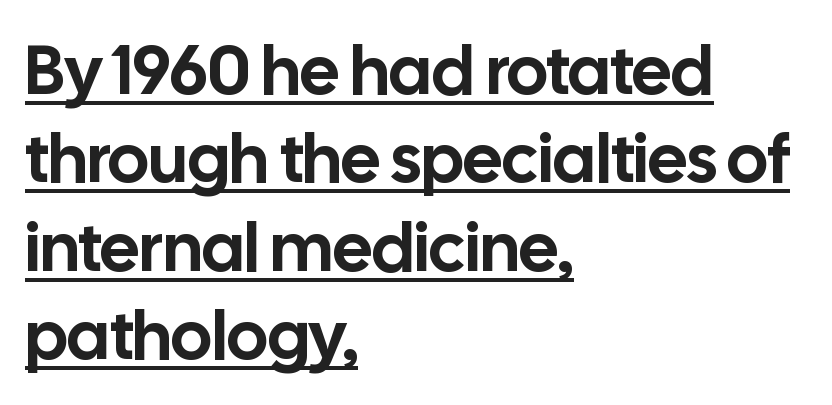
{"serif": "no", "italic": "no", "width": "normal", "stroke_contrast": "low", "x_height": "medium", "monospaced": "no", "underline": "yes", "align": "left", "line_spacing": "normal", "line_spacing_ratio": 1.28, "letter_spacing": "normal", "letter_spacing_em": 0.0, "glyph_px": 69}
